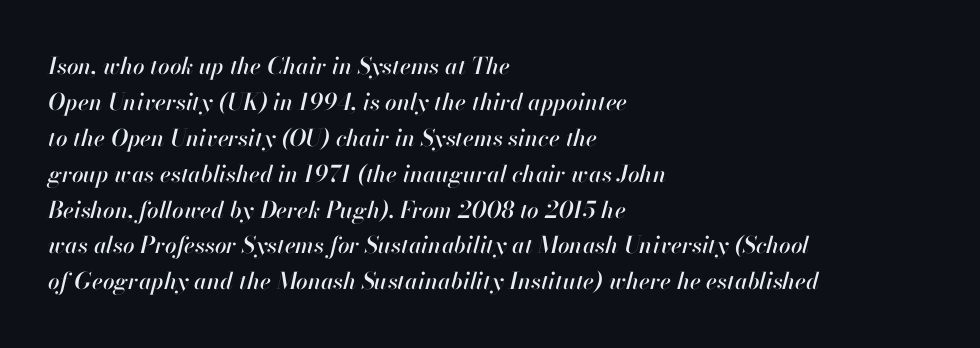
Q: Is the text italic (slanted)? A: Yes, it leans right by about 13 degrees.
Q: Is the text underlined? A: No.
Q: How is the paragraph aligned? A: Left-aligned.
Q: Is the spacing between letters normal or unusually wide? A: Normal.
Q: Is the spacing between lines tight, normal or loose? A: Normal.
